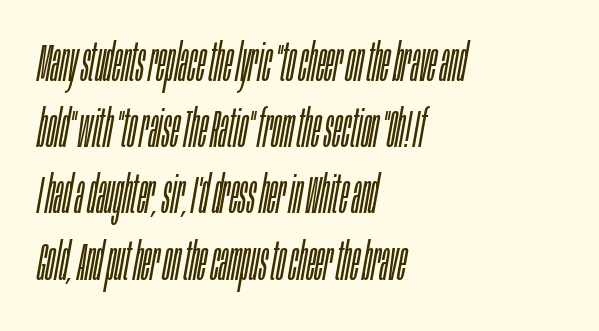
Q: Is the text bold? A: No.
Q: Is the text italic (slanted)? A: Yes, it leans right by about 10 degrees.
Q: Is the text underlined? A: No.
Q: How is the paragraph aligned? A: Left-aligned.
Q: Is the spacing between letters normal or unusually wide? A: Normal.
Q: Is the spacing between lines tight, normal or loose? A: Normal.
Q: Width (condensed, normal, or wide)? A: Condensed.
Q: Stroke contrast? A: Low.
Q: x-height? A: Large.
Q: Monospaced? A: No.
